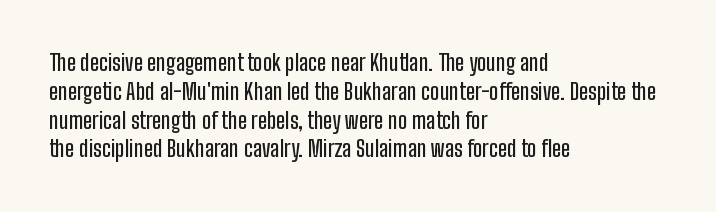
Descender tails drop into unmarked territory. Horizontal alignment here is leftward, the default for most running prose. Does extra space separate the letters? No, they use regular spacing. Upright lettering throughout. Evenly set lines give the paragraph a standard silhouette.
